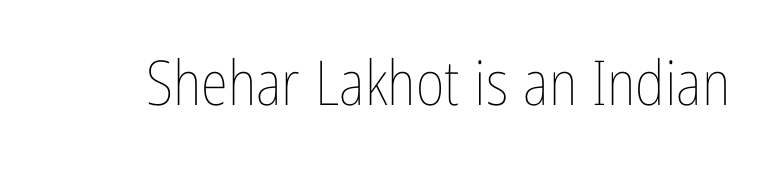
The image shows 62 px thin, condensed type, upright; set normal letter spacing, not underlined; low stroke contrast and a medium x-height.
